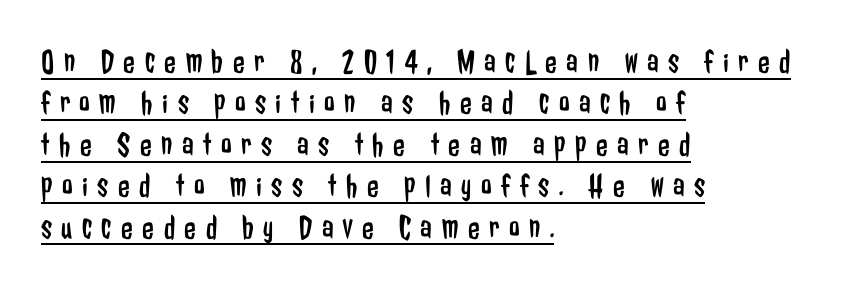
The letters advance in unequal steps, a hallmark of proportional type. This rendering employs a face without finishing strokes, i.e., a sans-serif. These glyphs show unthickened strokes, regular width or finer. Does the copy run flush right? No — it runs flush left. A typesetter would call this heavily tracked-out type.
